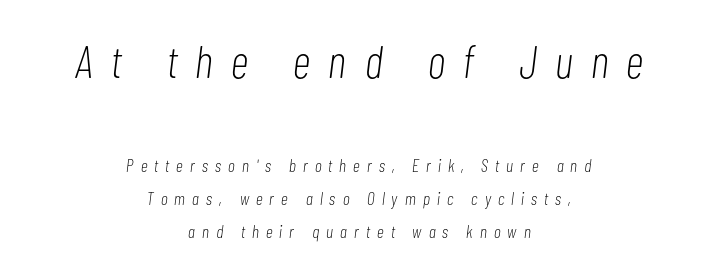
The image shows 46 px light, condensed type, italic (leaning right); set centered, line spacing 1.85x, unusually wide letter spacing (+0.4 em), not underlined; the first (top) block is 2.56x larger; low stroke contrast and a medium x-height.
